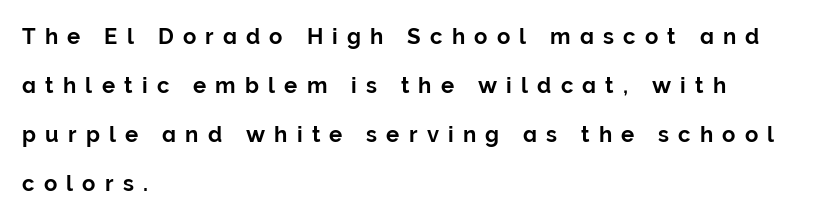
Q: Is the text italic (slanted)? A: No, it is upright.
Q: Is the text underlined? A: No.
Q: How is the paragraph aligned? A: Left-aligned.
Q: Is the spacing between letters normal or unusually wide? A: Unusually wide.
Q: Is the spacing between lines tight, normal or loose? A: Loose.
